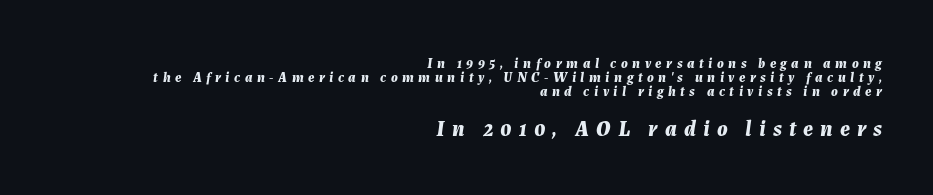
The image shows 22 px bold type, italic (leaning right); set right-aligned, tight line spacing (0.99x), unusually wide letter spacing (+0.32 em), not underlined; the second (bottom) block is 1.57x larger.
